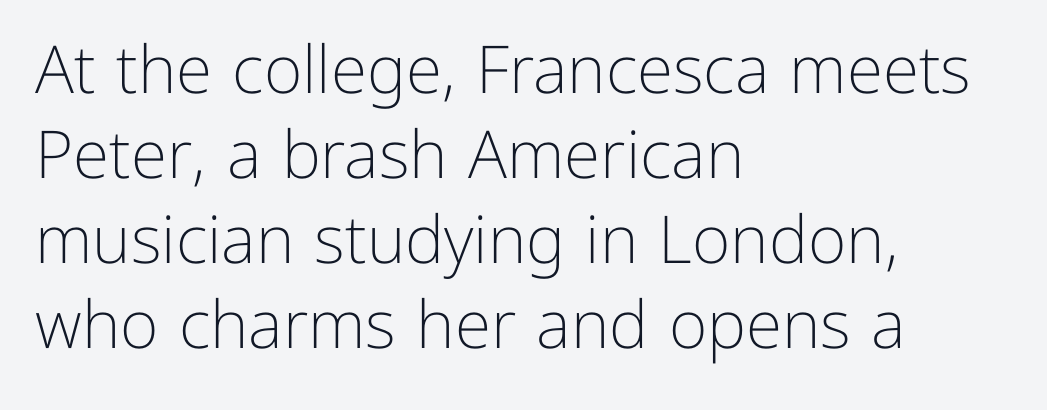
Is there much room between lines? A standard amount, neither cramped nor airy. Varying glyph widths throughout — classic text-font behaviour. The typesetter chose a ragged-right arrangement here. The lettering stays uniformly vertical, giving the passage a roman look. This is not heavy type; no bold has been used. Check under the words: just untouched page.
